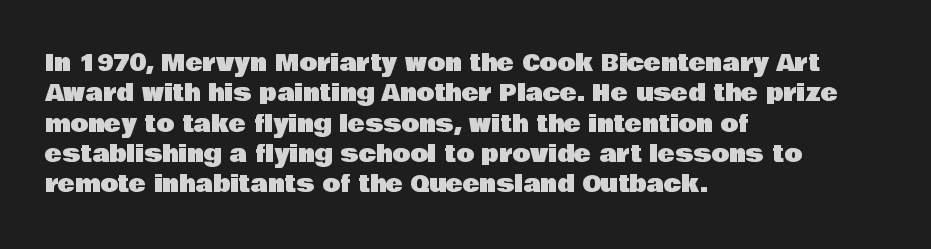
The image shows 23 px text type, upright; set left-aligned, normal line spacing (1.32x), normal letter spacing, not underlined.
